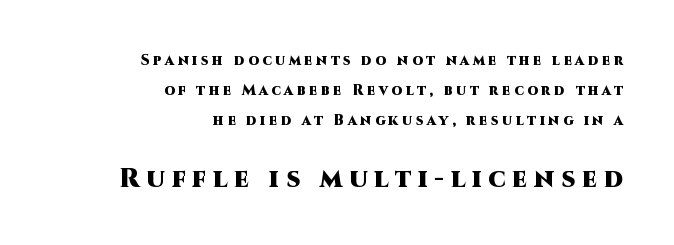
The image shows 26 px bold type, upright; set right-aligned, loose line spacing (2.13x), unusually wide letter spacing (+0.26 em), not underlined; the second (bottom) block is 1.86x larger.
